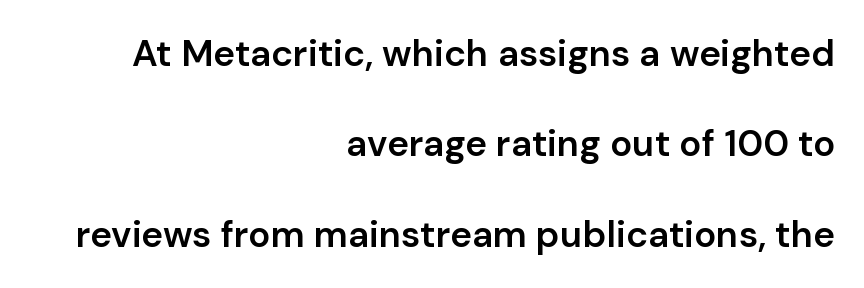
{"serif": "no", "italic": "no", "bold": "semi", "weight": "semibold", "width": "normal", "stroke_contrast": "low", "x_height": "medium", "monospaced": "no", "underline": "no", "align": "right", "line_spacing": "loose", "line_spacing_ratio": 2.44, "letter_spacing": "normal", "letter_spacing_em": 0.0, "glyph_px": 37}
